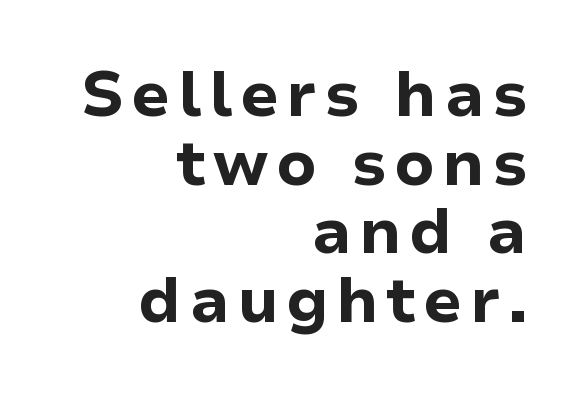
The font family rendered here belongs to the sans-serif group. Bare-footed words on every line. Tightly led — the rows are bunched. Strokes here are thick enough to call this a true bold.
